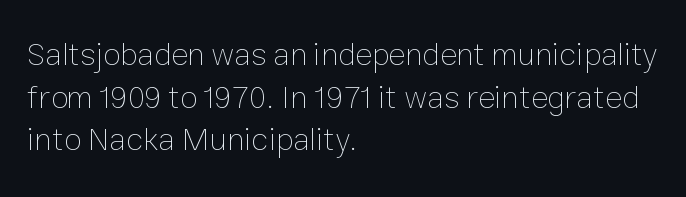
Is the block centered? No — it sits flush against the left margin. The specimen omits any rule beneath the text block's lines. Vertical stems look standard width or narrower in stroke. This is roman type, the default non-slanted kind. No extra tracking has been applied to these lines.
